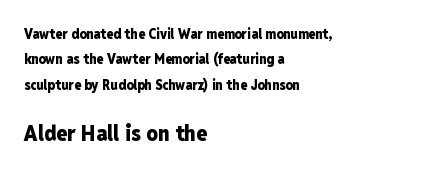
{"italic": "no", "bold": "yes", "underline": "no", "align": "left", "line_spacing_ratio": 1.82, "letter_spacing": "normal", "letter_spacing_em": 0.0, "larger_block": "second", "size_ratio": 1.57, "glyph_px": 22}
